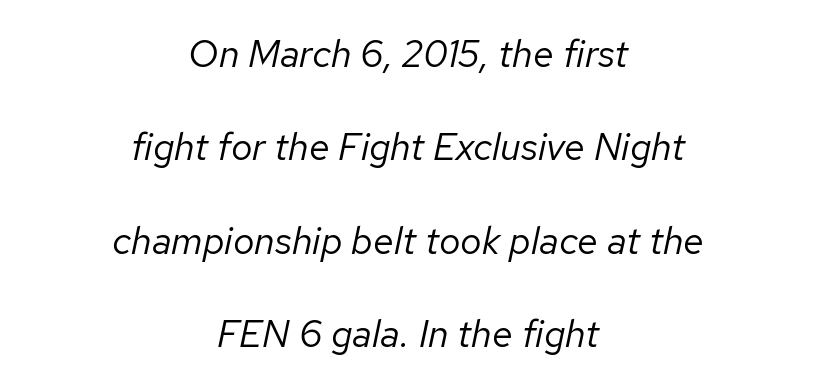
{"italic": "yes", "lean": "right", "slant_degrees": 12, "bold": "no", "weight": "regular", "width": "normal", "stroke_contrast": "low", "x_height": "medium", "monospaced": "no", "underline": "no", "align": "center", "line_spacing": "loose", "line_spacing_ratio": 2.46, "letter_spacing": "normal", "letter_spacing_em": 0.0, "glyph_px": 38}
